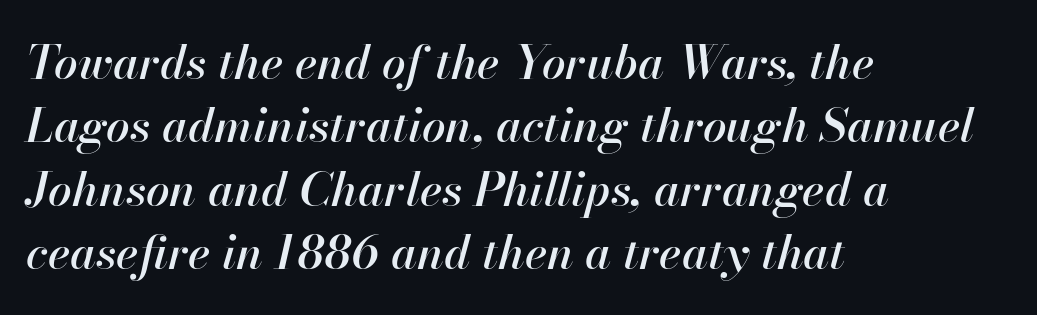
{"italic": "yes", "lean": "right", "slant_degrees": 13, "width": "normal", "stroke_contrast": "high", "x_height": "small", "monospaced": "no", "underline": "no", "align": "left", "line_spacing": "normal", "line_spacing_ratio": 1.35, "letter_spacing": "normal", "letter_spacing_em": 0.0, "glyph_px": 47}
